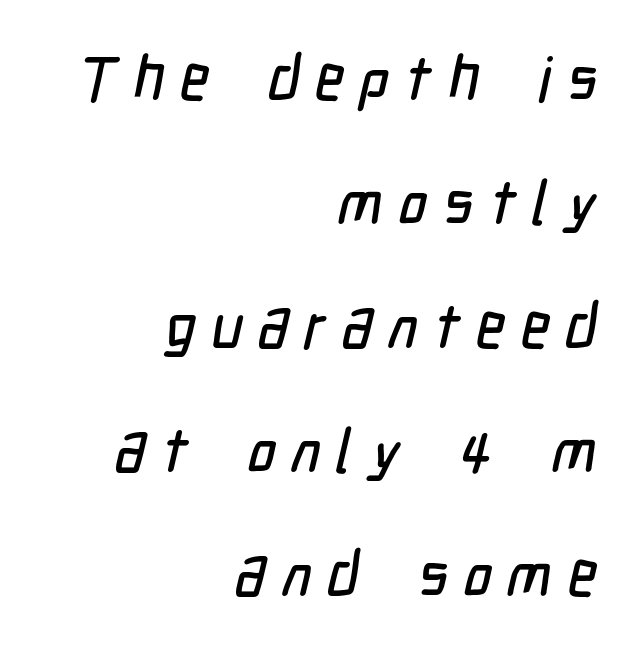
Q: Is the typeface a serif or a sans-serif typeface? A: Sans-serif.
Q: Is the text underlined? A: No.
Q: How is the paragraph aligned? A: Right-aligned.
Q: Is the spacing between letters normal or unusually wide? A: Unusually wide.
Q: Is the spacing between lines tight, normal or loose? A: Loose.
Q: Width (condensed, normal, or wide)? A: Condensed.
Q: Stroke contrast? A: Low.
Q: x-height? A: Medium.
Q: Monospaced? A: No.
